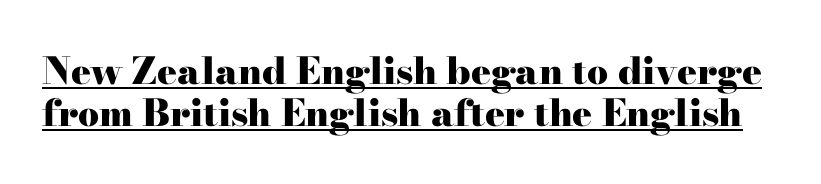
{"serif": "yes", "italic": "no", "bold": "yes", "weight": "heavy", "width": "wide", "stroke_contrast": "high", "x_height": "small", "monospaced": "no", "underline": "yes", "line_spacing": "tight", "line_spacing_ratio": 1.14, "letter_spacing": "normal", "letter_spacing_em": 0.0, "glyph_px": 37}
